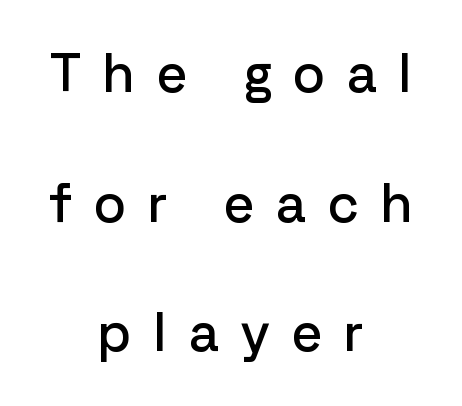
{"serif": "no", "italic": "no", "width": "normal", "stroke_contrast": "low", "x_height": "medium", "monospaced": "no", "underline": "no", "align": "center", "line_spacing": "loose", "line_spacing_ratio": 2.4, "letter_spacing": "wide", "letter_spacing_em": 0.41, "glyph_px": 54}
